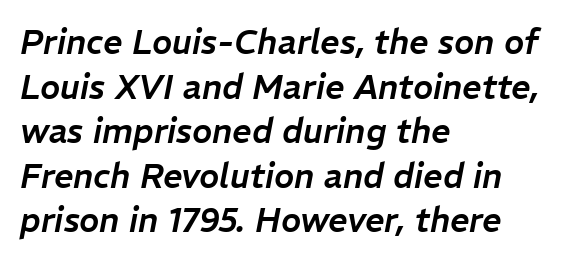
Caption: standard tracking, unaltered. The zone under the glyphs is completely vacant. Alignment: flush left. Line spacing here is normal.
